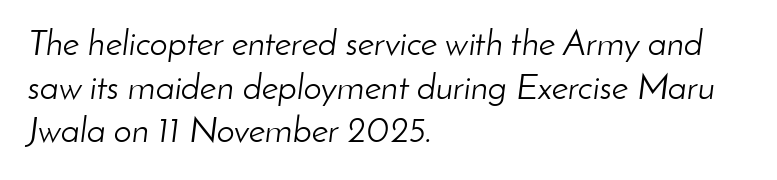
{"italic": "yes", "lean": "right", "slant_degrees": 8, "bold": "no", "weight": "light", "width": "normal", "stroke_contrast": "low", "x_height": "small", "monospaced": "no", "underline": "no", "align": "left", "line_spacing_ratio": 1.21, "letter_spacing": "normal", "letter_spacing_em": 0.0, "glyph_px": 36}
